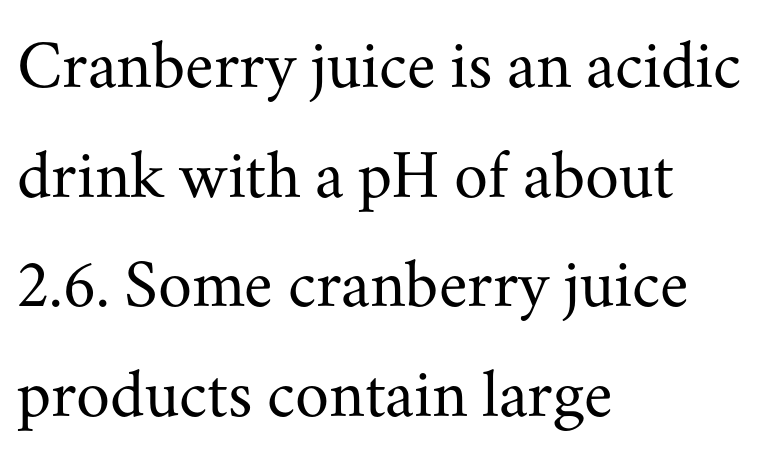
Q: Is the text bold? A: No.
Q: Is the text italic (slanted)? A: No, it is upright.
Q: Is the typeface a serif or a sans-serif typeface? A: Serif.
Q: Is the text underlined? A: No.
Q: How is the paragraph aligned? A: Left-aligned.
Q: Is the spacing between letters normal or unusually wide? A: Normal.
Q: Is the spacing between lines tight, normal or loose? A: Normal.
Q: Width (condensed, normal, or wide)? A: Normal.
Q: Stroke contrast? A: Medium.
Q: x-height? A: Small.
Q: Monospaced? A: No.
